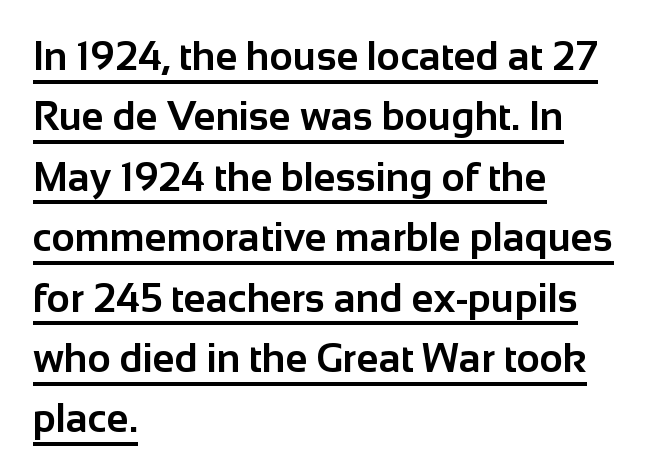
{"serif": "no", "italic": "no", "bold": "yes", "weight": "bold", "width": "normal", "stroke_contrast": "low", "x_height": "medium", "monospaced": "no", "underline": "yes", "align": "left", "line_spacing": "normal", "line_spacing_ratio": 1.51, "letter_spacing": "normal", "letter_spacing_em": 0.0, "glyph_px": 40}
